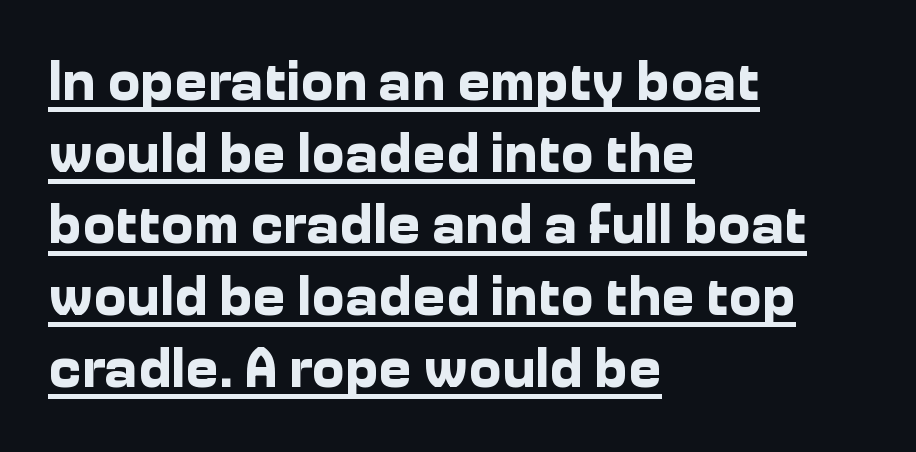
{"serif": "no", "italic": "no", "bold": "yes", "weight": "bold", "width": "normal", "stroke_contrast": "low", "x_height": "medium", "monospaced": "no", "underline": "yes", "align": "left", "line_spacing": "normal", "line_spacing_ratio": 1.28, "letter_spacing": "normal", "letter_spacing_em": 0.0, "glyph_px": 56}
